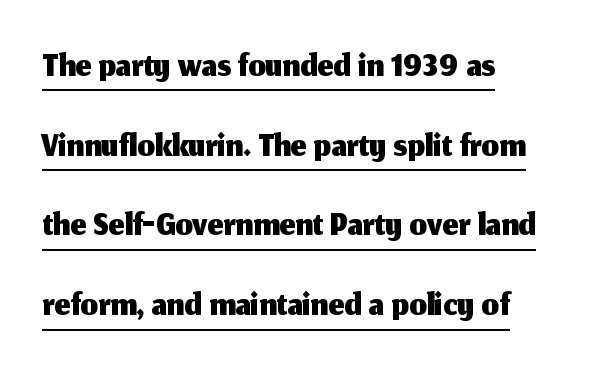
The image shows 55 px sans-serif type, upright; set left-aligned, normal line spacing (1.45x), normal letter spacing, underlined; medium stroke contrast and a medium x-height.
